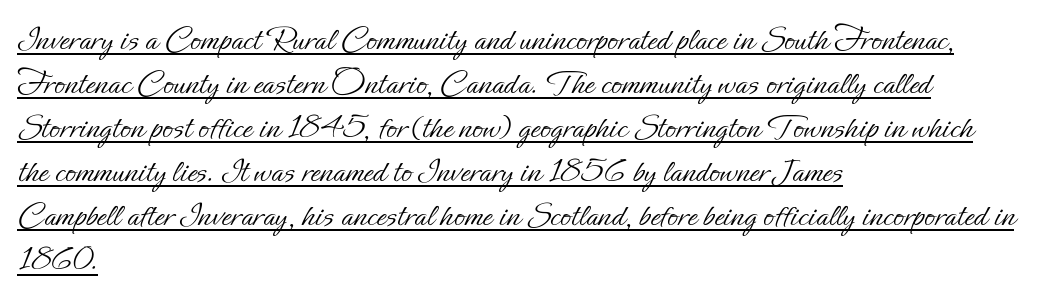
{"bold": "no", "weight": "light", "width": "normal", "stroke_contrast": "low", "x_height": "small", "monospaced": "no", "underline": "yes", "align": "left", "line_spacing": "normal", "line_spacing_ratio": 1.26, "letter_spacing": "normal", "letter_spacing_em": 0.0, "glyph_px": 35}
